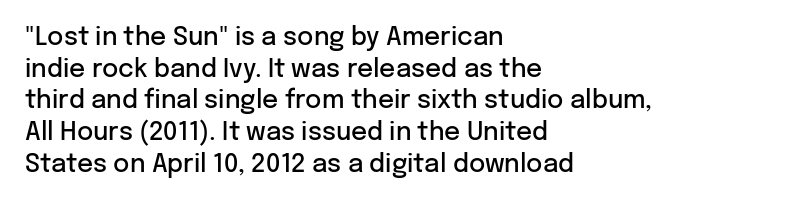
A semibold gives these letters moderate extra thickness, short of bold. The vertical gap from one line to the next is medium. The axis of the letterforms is exactly vertical. A typesetter would call this zero additional tracking. Plain, unruled lines of type. Leftover space on each line is placed entirely after the last word.
